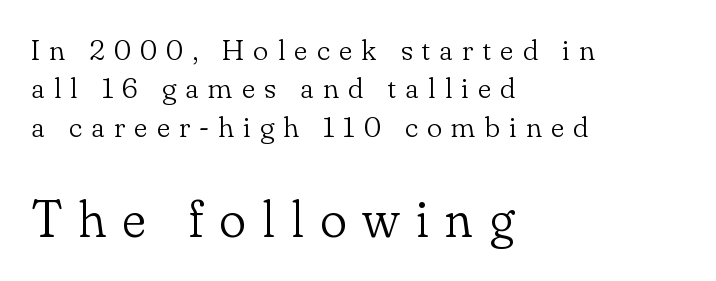
The image shows 51 px light serif type, upright; set left-aligned, normal line spacing (1.32x), unusually wide letter spacing (+0.31 em), not underlined; the second (bottom) block is 1.76x larger; low stroke contrast and a small x-height.
